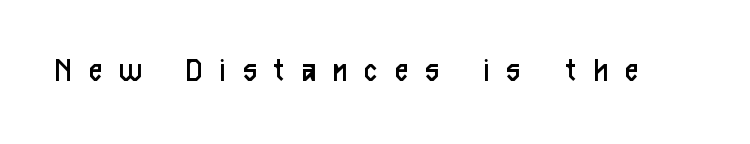
This sample has the flowing, uneven cadence of proportional lettering. Any mark beneath the type? The region is blank. Stems and bowls with no extra thickness — not bold. A typesetter would label this face a sans. You could only call the tracking loose — the letters float apart.
